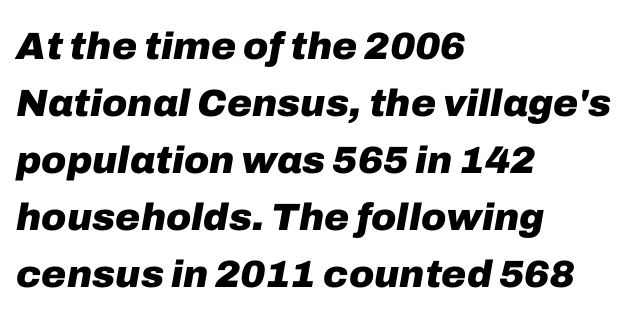
The image shows 38 px heavy type, italic (leaning right); set left-aligned, normal line spacing (1.5x), normal letter spacing, not underlined; low stroke contrast and a medium x-height.
